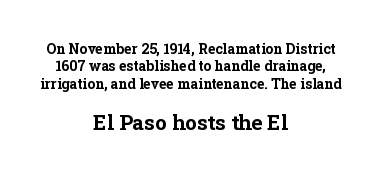
{"italic": "no", "bold": "yes", "underline": "no", "align": "center", "line_spacing_ratio": 1.24, "letter_spacing": "normal", "letter_spacing_em": 0.0, "larger_block": "second", "size_ratio": 1.5, "glyph_px": 21}
